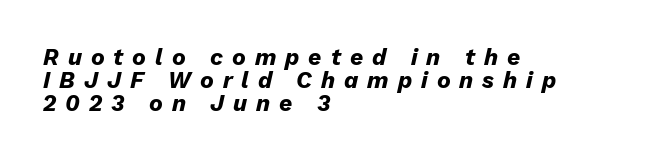
Q: Is the text bold? A: Yes.
Q: Is the text italic (slanted)? A: Yes, it leans right by about 13 degrees.
Q: Is the text underlined? A: No.
Q: How is the paragraph aligned? A: Left-aligned.
Q: Is the spacing between letters normal or unusually wide? A: Unusually wide.
Q: Is the spacing between lines tight, normal or loose? A: Tight.
